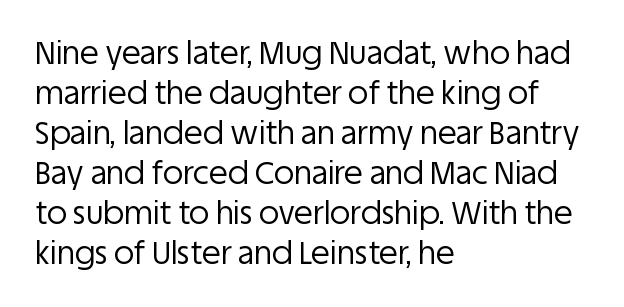
Think of a printed novel: that variable character pitch is what you see here. A student would call this left alignment; a typographer would say flush left, rag right. The passage shown is not bold in any degree. Lines of text with bare space underneath. Regular leading. Style check: upright.
